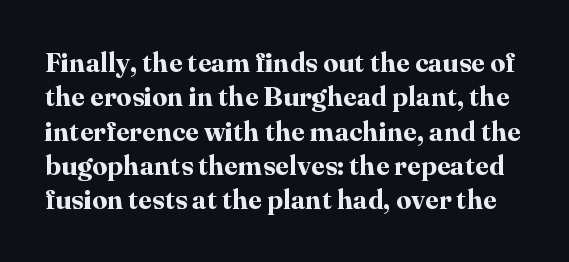
What weight is shown? A full bold with thick strokes. Glance below the letters and you will spot only blank space. The block of text has a typical density, with ordinary space between rows. Upright lettering throughout.
